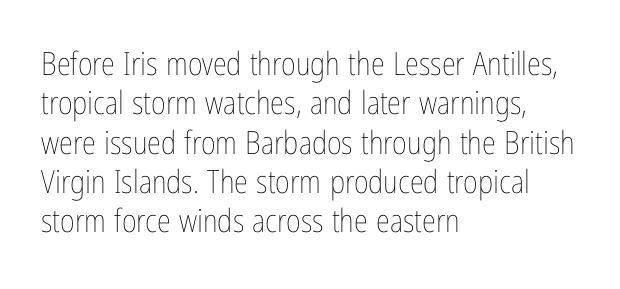
Varying glyph widths throughout — classic text-font behaviour. When letters stand straight like this, we call the style roman or upright. The passage shown is not underscored anywhere. Caption: face not bold, strokes unweighted.
